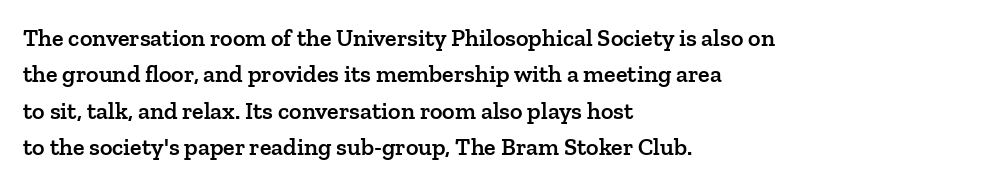
The image shows 24 px text type, upright; set left-aligned, normal line spacing (1.52x), normal letter spacing, not underlined.
